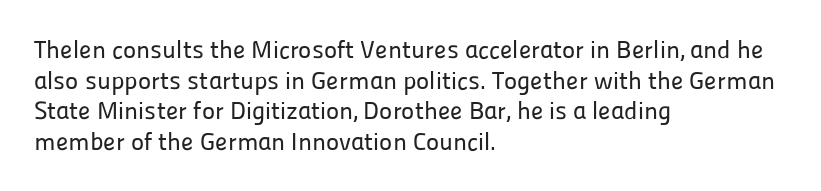
{"italic": "no", "underline": "no", "align": "left", "line_spacing_ratio": 1.23, "letter_spacing": "normal", "letter_spacing_em": 0.0, "glyph_px": 25}
